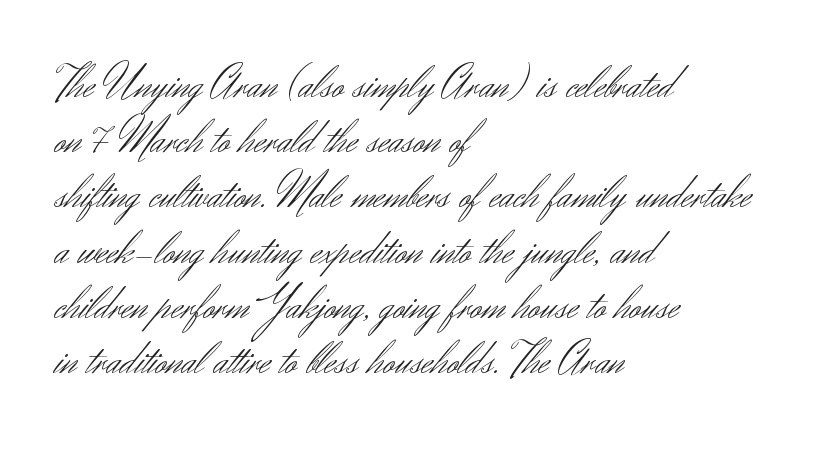
{"serif": "no", "bold": "no", "weight": "light", "width": "normal", "stroke_contrast": "medium", "x_height": "small", "monospaced": "no", "underline": "no", "align": "left", "line_spacing_ratio": 1.2, "letter_spacing": "normal", "letter_spacing_em": 0.0, "glyph_px": 46}
